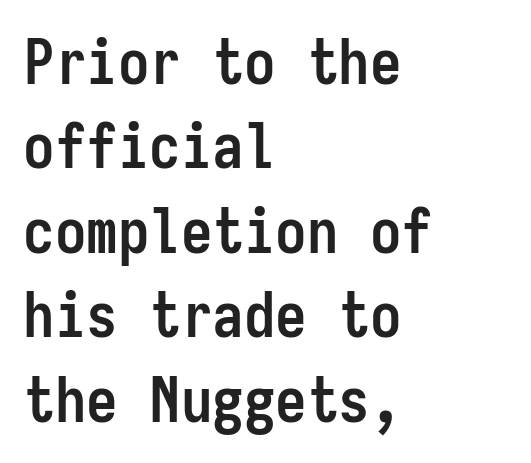
Q: Is the text bold? A: Yes.
Q: Is the text italic (slanted)? A: No, it is upright.
Q: Is the typeface a serif or a sans-serif typeface? A: Sans-serif.
Q: Is the text underlined? A: No.
Q: How is the paragraph aligned? A: Left-aligned.
Q: Is the spacing between letters normal or unusually wide? A: Normal.
Q: Is the spacing between lines tight, normal or loose? A: Normal.
Q: Width (condensed, normal, or wide)? A: Condensed.
Q: Stroke contrast? A: Low.
Q: x-height? A: Medium.
Q: Monospaced? A: Yes.
